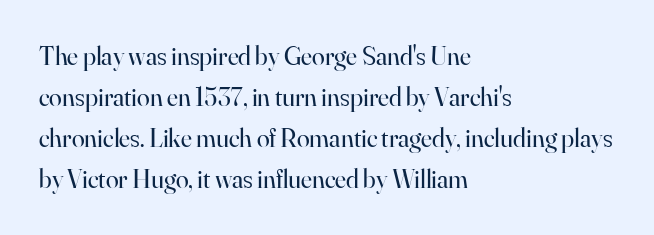
The image shows 26 px text type, upright; set left-aligned, normal line spacing (1.58x), normal letter spacing, not underlined.
